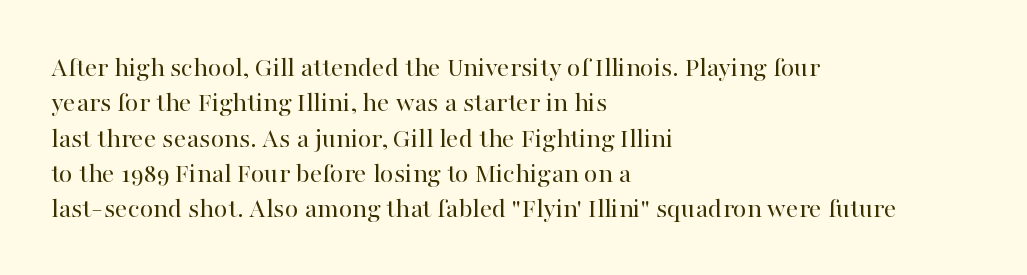
{"serif": "yes", "italic": "no", "bold": "no", "weight": "regular", "width": "normal", "stroke_contrast": "high", "x_height": "medium", "monospaced": "no", "underline": "no", "align": "left", "line_spacing": "normal", "line_spacing_ratio": 1.26, "letter_spacing": "normal", "letter_spacing_em": 0.0, "glyph_px": 28}
